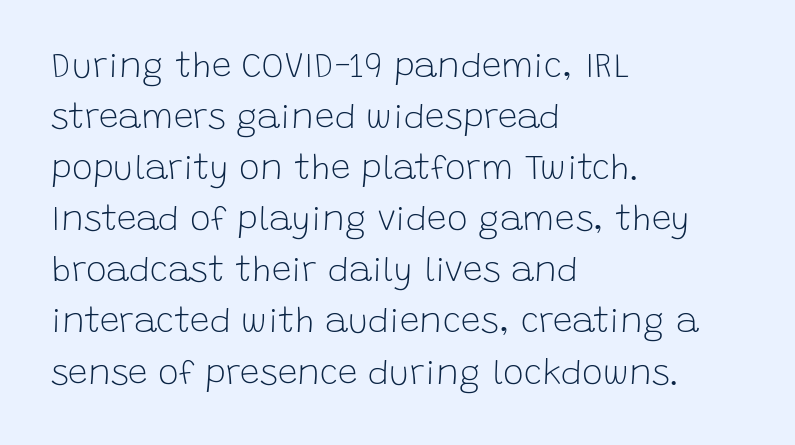
The image shows 35 px light sans-serif type, upright; set left-aligned, normal line spacing (1.46x), normal letter spacing, not underlined; low stroke contrast and a large x-height.
